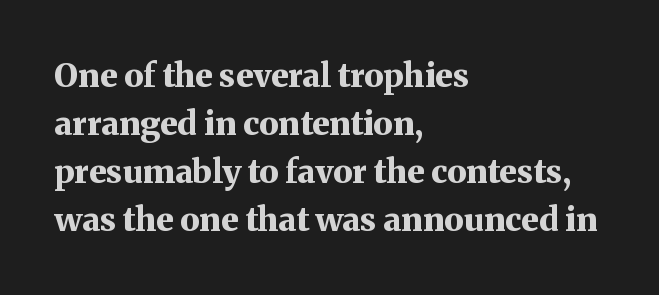
{"serif": "yes", "italic": "no", "bold": "yes", "weight": "bold", "width": "normal", "stroke_contrast": "medium", "x_height": "medium", "monospaced": "no", "underline": "no", "align": "left", "line_spacing": "normal", "line_spacing_ratio": 1.45, "letter_spacing": "normal", "letter_spacing_em": 0.0, "glyph_px": 33}
